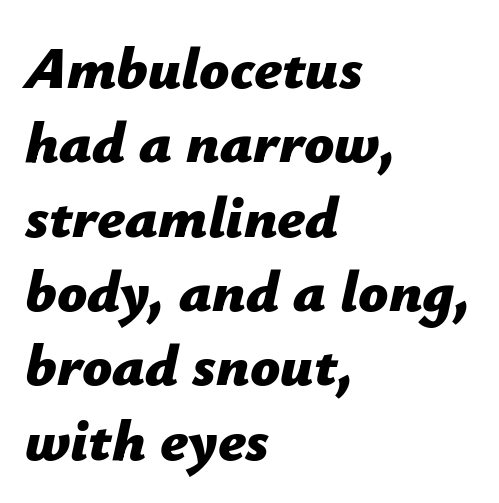
The face used here is proportionally spaced, like ordinary book or web type. An italicized treatment has been applied to the whole sample. Nobody drew a line under any word here. On the weight axis this lands at bold, roughly 700. The letterforms sit shoulder to shoulder at normal distance.
